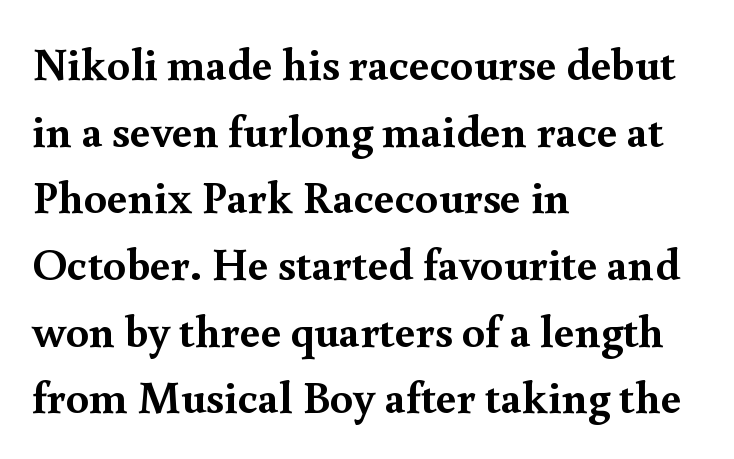
The image shows 46 px semibold serif type, upright; set left-aligned, normal line spacing (1.45x), normal letter spacing, not underlined; a small x-height.
